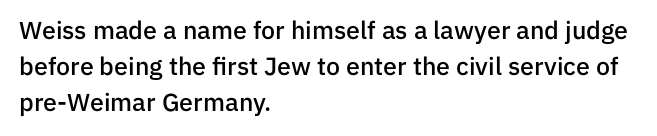
Q: Is the text bold? A: Semi-bold.
Q: Is the text italic (slanted)? A: No, it is upright.
Q: Is the text underlined? A: No.
Q: How is the paragraph aligned? A: Left-aligned.
Q: Is the spacing between letters normal or unusually wide? A: Normal.
Q: Is the spacing between lines tight, normal or loose? A: Normal.
